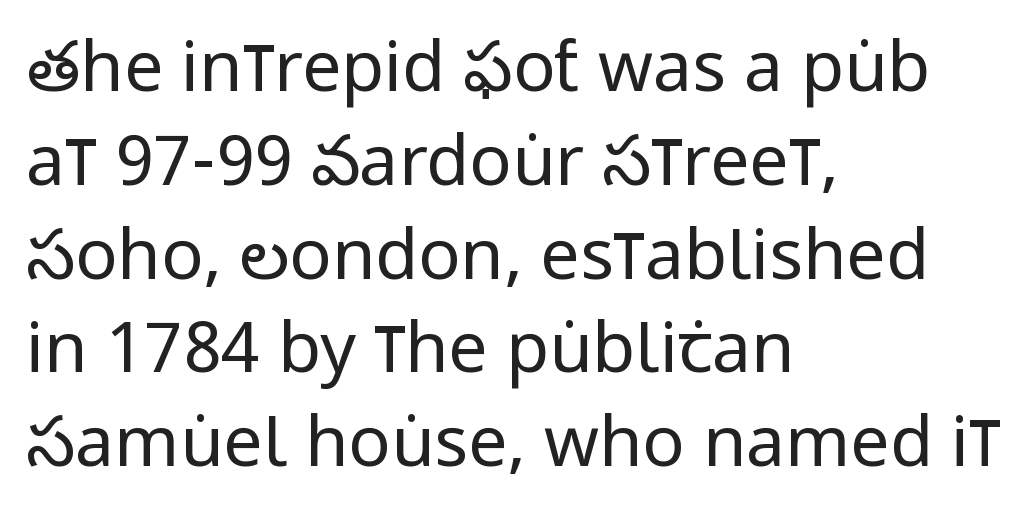
In terms of letterspacing, this is plain default setting. The rows are spaced the way most documents space them. The letters look calm and open, with moderate or lighter stems. Each letter keeps its own natural width here, so spacing adapts to shape. Beneath every word, the page is bare. The compositor pushed each line to the left boundary.
